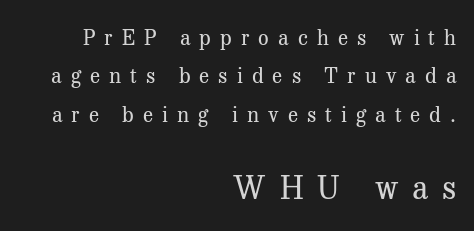
The image shows 32 px regular-weight serif type, upright; set right-aligned, line spacing 1.83x, unusually wide letter spacing (+0.43 em), not underlined; the second (bottom) block is 1.52x larger; medium stroke contrast and a medium x-height.
